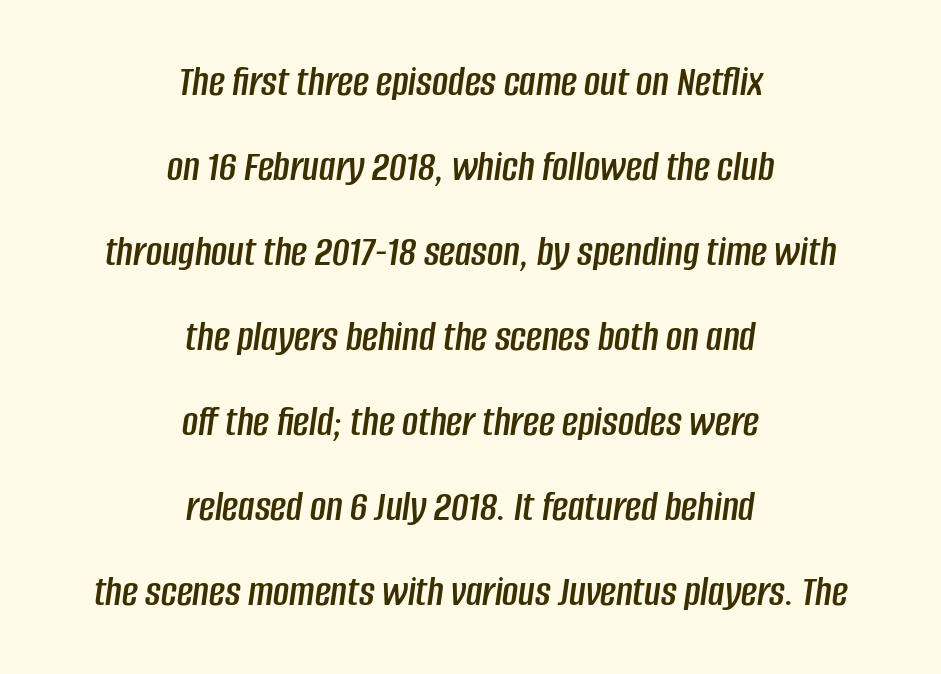
{"italic": "yes", "lean": "right", "slant_degrees": 8, "width": "condensed", "stroke_contrast": "low", "x_height": "large", "monospaced": "no", "underline": "no", "align": "center", "line_spacing": "loose", "line_spacing_ratio": 1.93, "letter_spacing": "normal", "letter_spacing_em": 0.0, "glyph_px": 44}
